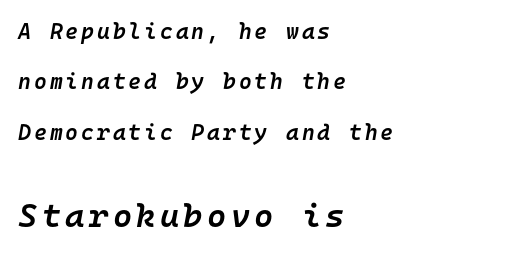
Every letter is mildly thick-stroked: semibold rather than bold. Teacher's note: observe the even left margin — that is flush-left alignment. Underline: absent. Slanted lettering throughout.
